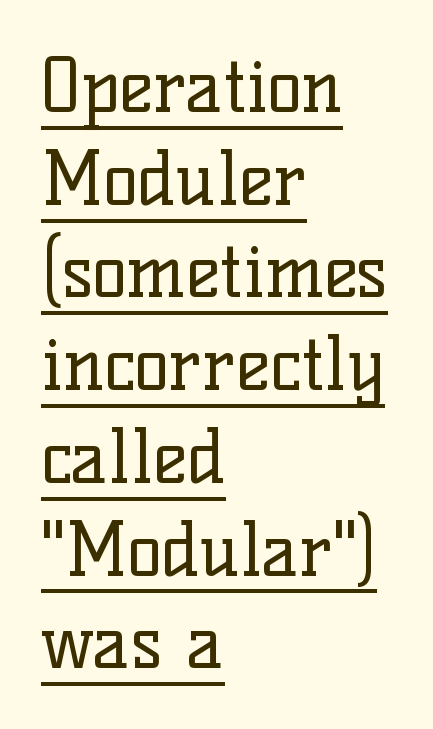
Q: Is the text bold? A: No.
Q: Is the text italic (slanted)? A: No, it is upright.
Q: Is the typeface a serif or a sans-serif typeface? A: Serif.
Q: Is the text underlined? A: Yes.
Q: How is the paragraph aligned? A: Left-aligned.
Q: Is the spacing between letters normal or unusually wide? A: Normal.
Q: Is the spacing between lines tight, normal or loose? A: Normal.
Q: Width (condensed, normal, or wide)? A: Normal.
Q: Stroke contrast? A: Low.
Q: x-height? A: Medium.
Q: Monospaced? A: No.
